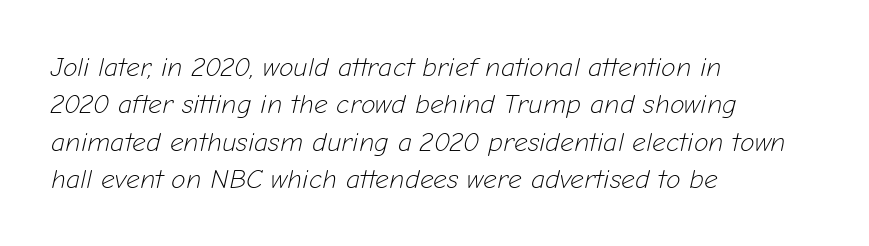
Q: Is the text bold? A: No.
Q: Is the text italic (slanted)? A: Yes, it leans right by about 12 degrees.
Q: Is the text underlined? A: No.
Q: How is the paragraph aligned? A: Left-aligned.
Q: Is the spacing between letters normal or unusually wide? A: Normal.
Q: Is the spacing between lines tight, normal or loose? A: Normal.
